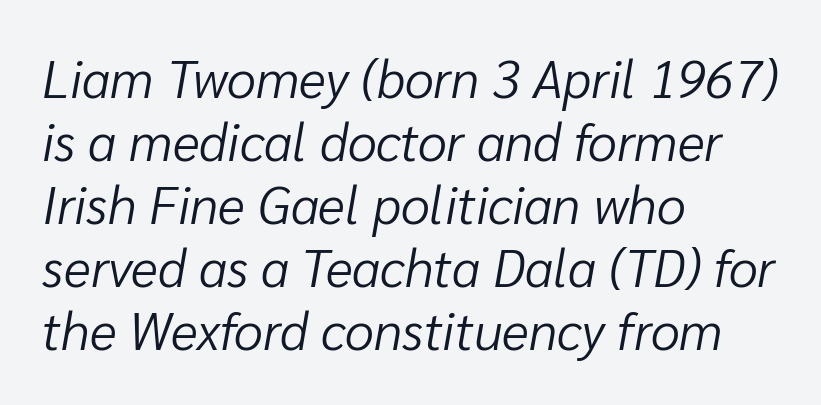
The image shows 52 px light type, italic (leaning right); set left-aligned, line spacing 1.21x, normal letter spacing, not underlined; low stroke contrast and a medium x-height.
